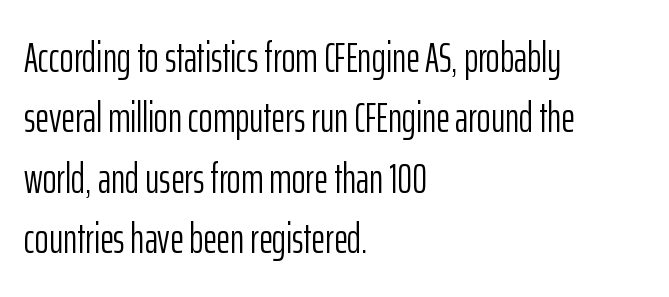
{"serif": "no", "italic": "no", "bold": "no", "weight": "light", "width": "condensed", "stroke_contrast": "low", "x_height": "medium", "monospaced": "no", "underline": "no", "align": "left", "line_spacing": "normal", "line_spacing_ratio": 1.44, "letter_spacing": "normal", "letter_spacing_em": 0.0, "glyph_px": 42}
